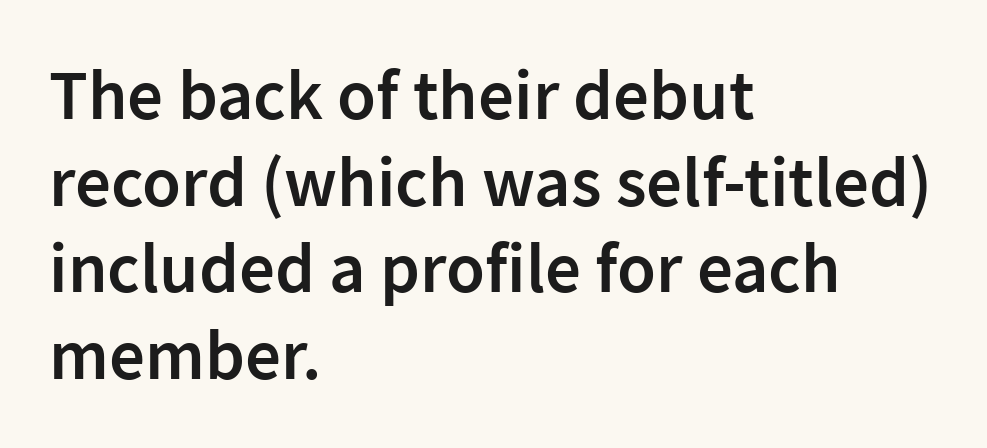
Q: Is the text bold? A: Semi-bold.
Q: Is the text italic (slanted)? A: No, it is upright.
Q: Is the typeface a serif or a sans-serif typeface? A: Sans-serif.
Q: Is the text underlined? A: No.
Q: How is the paragraph aligned? A: Left-aligned.
Q: Is the spacing between letters normal or unusually wide? A: Normal.
Q: Width (condensed, normal, or wide)? A: Normal.
Q: Stroke contrast? A: Low.
Q: x-height? A: Medium.
Q: Monospaced? A: No.
